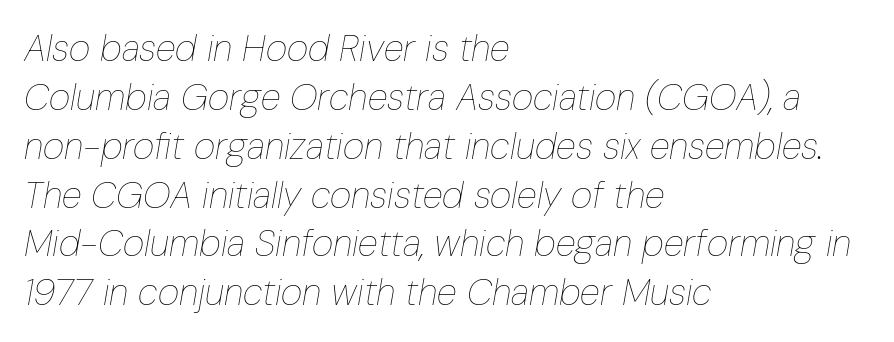
A typesetter would call this proportional, since set widths differ per character. These lines keep a tight, regular rhythm from letter to letter. The typesetting does not lean heavy: it is not bold. Would a proofreader flag this as italicized? Yes. These lines sit exactly where default settings would place them. The rendering anchors every line to the left-hand side.
